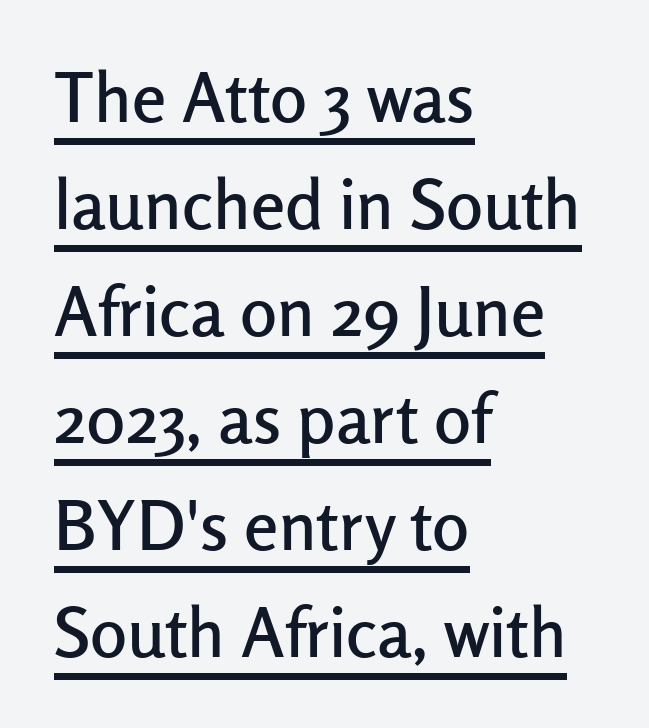
{"serif": "no", "italic": "no", "width": "normal", "stroke_contrast": "low", "x_height": "medium", "monospaced": "no", "underline": "yes", "align": "left", "line_spacing": "normal", "line_spacing_ratio": 1.55, "letter_spacing": "normal", "letter_spacing_em": 0.0, "glyph_px": 69}
